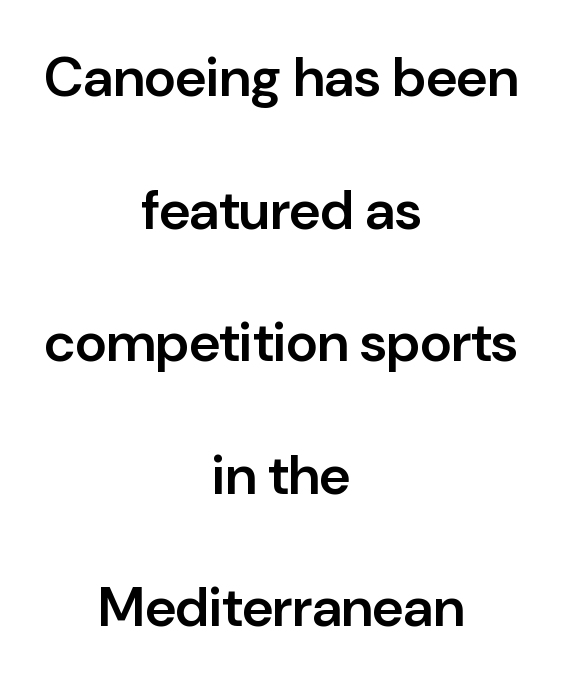
The image shows 55 px semibold sans-serif type, upright; set centered, loose line spacing (2.41x), normal letter spacing, not underlined; low stroke contrast and a medium x-height.
